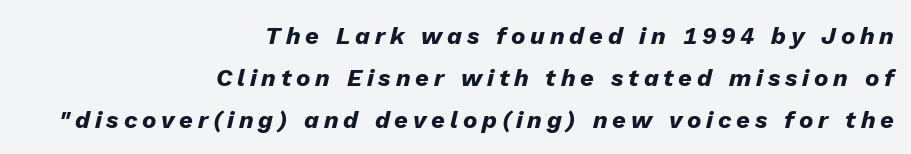
The rendering uses a bold face; every stroke is thick and dark. Observe the lean: these are italic letterforms. Teacher's note: observe the even right margin — that is flush-right alignment. Nobody drew a line under any word here. The tracking jumps out immediately: characters are airy and widely separated.
